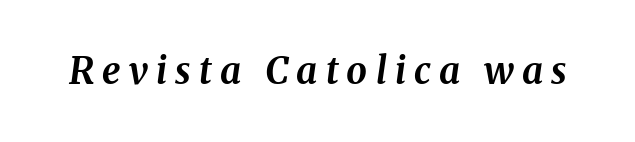
The image shows 37 px bold type, italic (leaning right); set unusually wide letter spacing (+0.22 em), not underlined; medium stroke contrast and a medium x-height.
